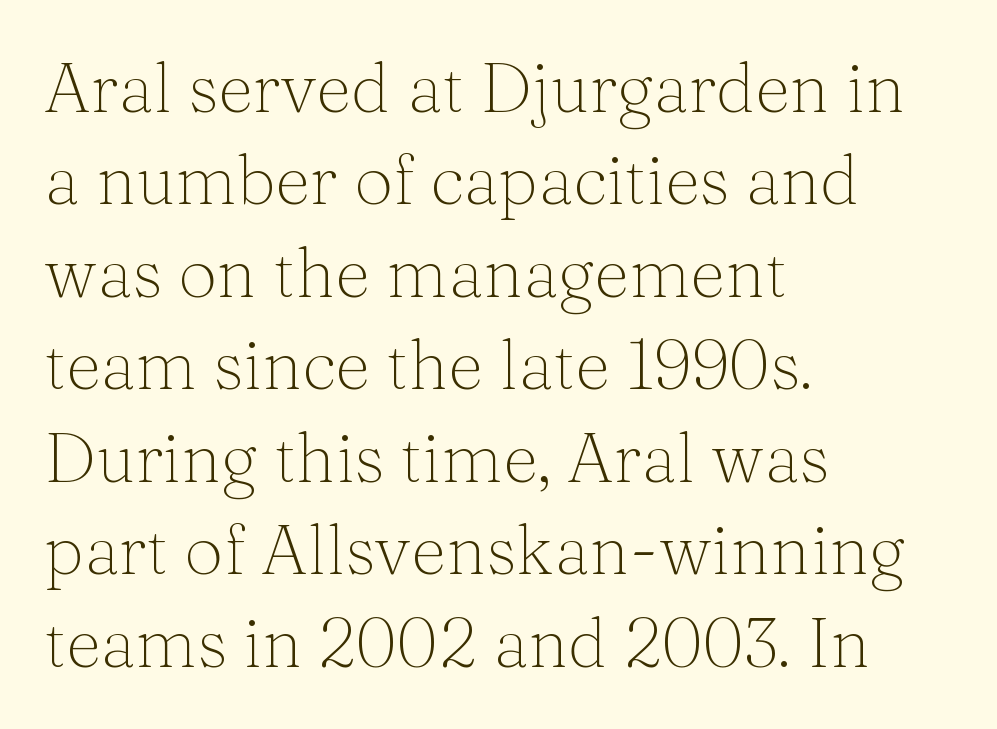
Q: Is the text bold? A: No.
Q: Is the text italic (slanted)? A: No, it is upright.
Q: Is the typeface a serif or a sans-serif typeface? A: Serif.
Q: Is the text underlined? A: No.
Q: How is the paragraph aligned? A: Left-aligned.
Q: Is the spacing between letters normal or unusually wide? A: Normal.
Q: Is the spacing between lines tight, normal or loose? A: Normal.
Q: Width (condensed, normal, or wide)? A: Normal.
Q: Stroke contrast? A: Medium.
Q: x-height? A: Medium.
Q: Monospaced? A: No.
